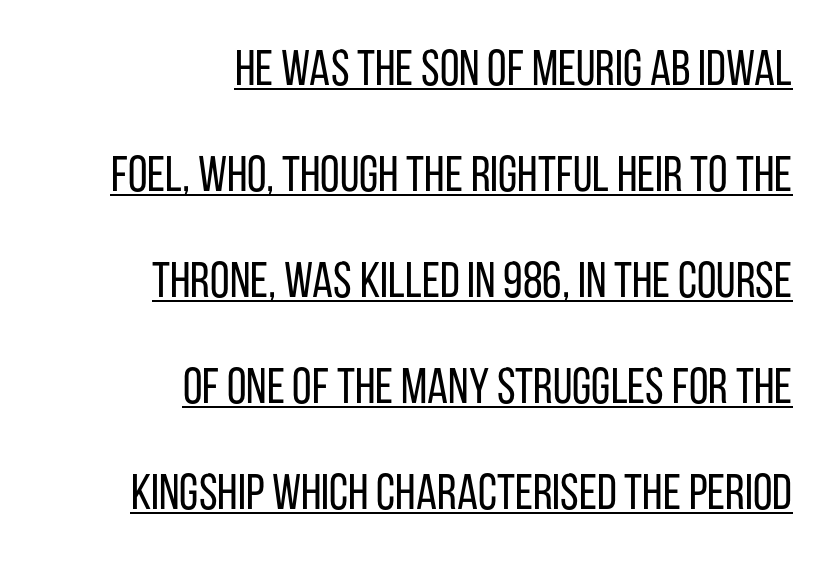
The image shows 50 px regular-weight, condensed sans-serif type, upright; set right-aligned, loose line spacing (2.12x), normal letter spacing, underlined; low stroke contrast and a large x-height.
